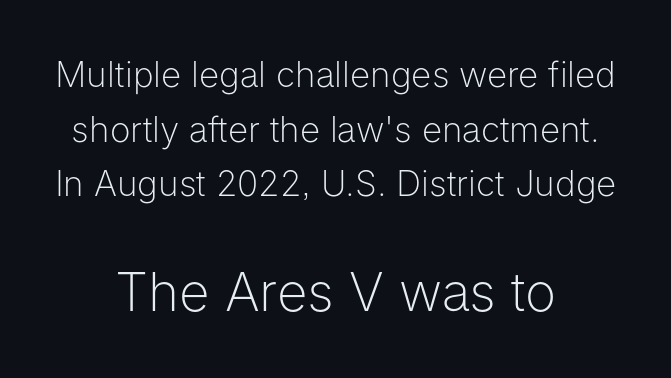
Q: Is the text bold? A: No.
Q: Is the text italic (slanted)? A: No, it is upright.
Q: Is the typeface a serif or a sans-serif typeface? A: Sans-serif.
Q: Is the text underlined? A: No.
Q: How is the paragraph aligned? A: Centered.
Q: Is the spacing between letters normal or unusually wide? A: Normal.
Q: Is the spacing between lines tight, normal or loose? A: Normal.
Q: Which block of text is set in a larger size, the first (top) or the second (bottom)? A: The second (bottom) one.
Q: Width (condensed, normal, or wide)? A: Normal.
Q: Stroke contrast? A: Low.
Q: x-height? A: Medium.
Q: Monospaced? A: No.
